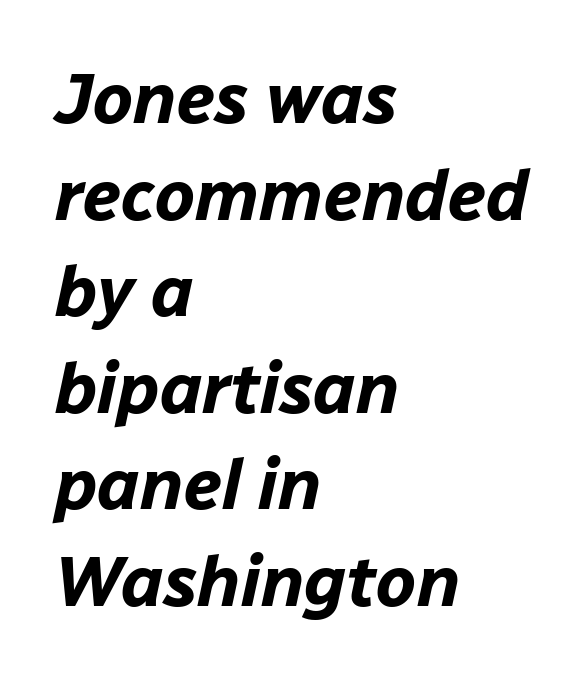
Q: Is the text bold? A: Yes.
Q: Is the text italic (slanted)? A: Yes, it leans right by about 12 degrees.
Q: Is the text underlined? A: No.
Q: How is the paragraph aligned? A: Left-aligned.
Q: Is the spacing between letters normal or unusually wide? A: Normal.
Q: Is the spacing between lines tight, normal or loose? A: Normal.
Q: Width (condensed, normal, or wide)? A: Normal.
Q: Stroke contrast? A: Low.
Q: x-height? A: Medium.
Q: Monospaced? A: No.
